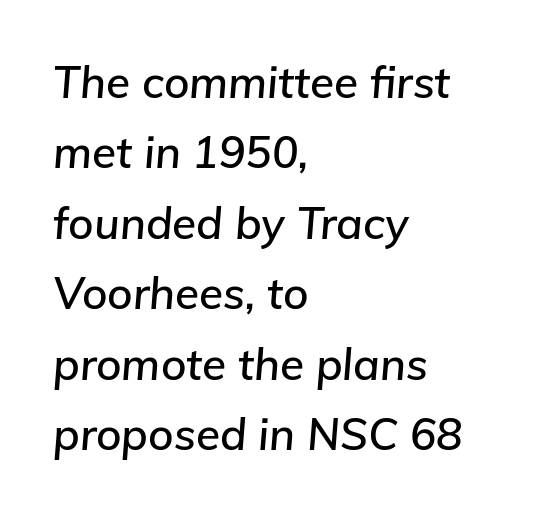
Horizontal bands of white between lines are of average thickness. The ragged edge is on the right, which tells us the setting is flush left. The rendering uses natural spacing where letterforms have individual widths. Observe the ordinary spacing: letters are neighbours, not strangers. The glyphs look as if they've been sheared to an angle.
